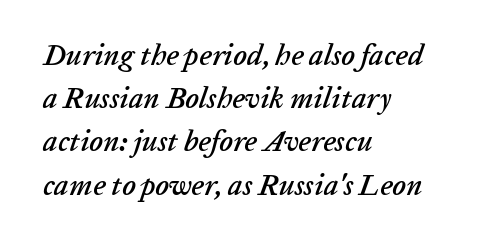
{"italic": "yes", "lean": "right", "slant_degrees": 20, "width": "normal", "stroke_contrast": "low", "x_height": "medium", "monospaced": "no", "underline": "no", "align": "left", "line_spacing": "normal", "line_spacing_ratio": 1.49, "letter_spacing": "normal", "letter_spacing_em": 0.0, "glyph_px": 29}
